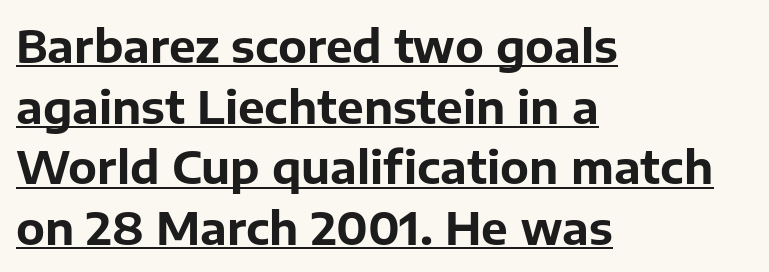
{"serif": "no", "italic": "no", "bold": "yes", "weight": "bold", "width": "normal", "stroke_contrast": "low", "x_height": "medium", "monospaced": "no", "underline": "yes", "align": "left", "line_spacing": "normal", "line_spacing_ratio": 1.35, "letter_spacing": "normal", "letter_spacing_em": 0.0, "glyph_px": 45}
